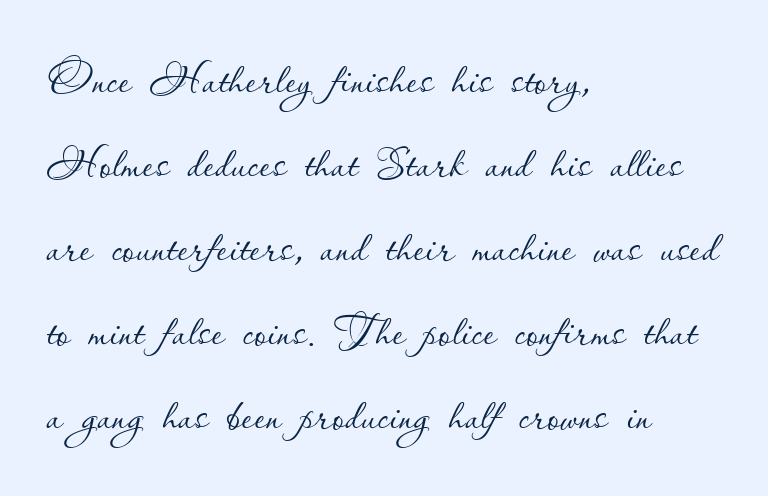
Is this a fixed-width face? No — the glyphs have proportional, varying widths. Compared with a centered layout, this one pins lines to the left instead. The baseline area is clear. Observe the ordinary spacing: letters are neighbours, not strangers.
